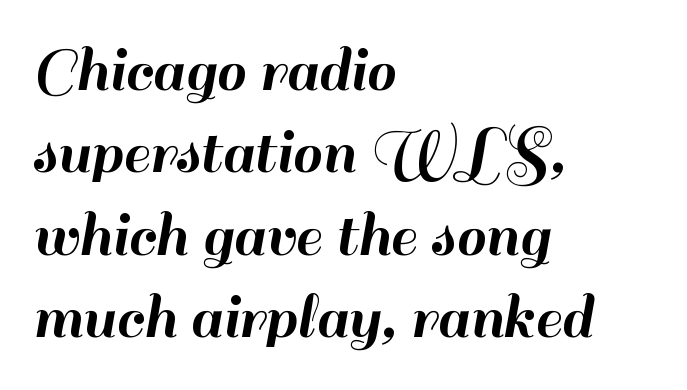
The letters advance in unequal steps, a hallmark of proportional type. The letters carry no serifs — their stems end cleanly without finishing strokes. The space beneath each line is pristine and unruled. Visually the block forms a straight wall on the left and a jagged coastline on the right.
